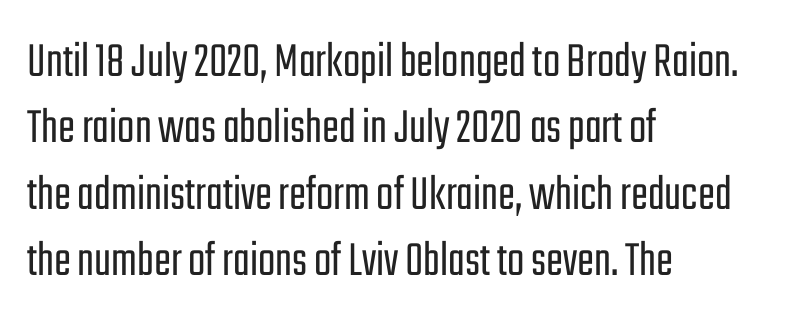
{"serif": "no", "italic": "no", "bold": "no", "weight": "light", "width": "condensed", "stroke_contrast": "low", "x_height": "medium", "monospaced": "no", "underline": "no", "align": "left", "line_spacing": "normal", "line_spacing_ratio": 1.3, "letter_spacing": "normal", "letter_spacing_em": 0.0, "glyph_px": 51}
